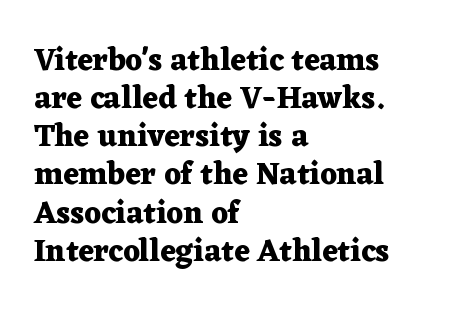
{"serif": "yes", "italic": "no", "bold": "yes", "weight": "heavy", "width": "wide", "stroke_contrast": "medium", "x_height": "medium", "monospaced": "no", "underline": "no", "align": "left", "line_spacing_ratio": 1.23, "letter_spacing": "normal", "letter_spacing_em": 0.0, "glyph_px": 31}
